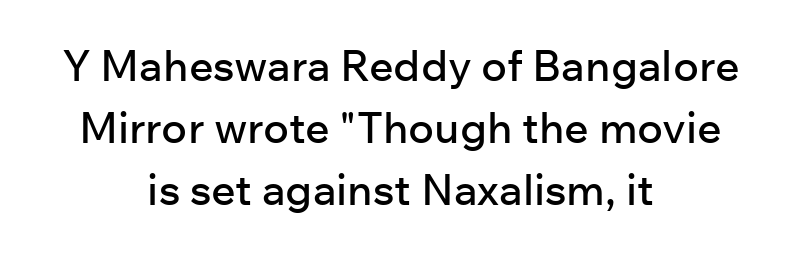
Q: Is the text italic (slanted)? A: No, it is upright.
Q: Is the typeface a serif or a sans-serif typeface? A: Sans-serif.
Q: Is the text underlined? A: No.
Q: How is the paragraph aligned? A: Centered.
Q: Is the spacing between letters normal or unusually wide? A: Normal.
Q: Is the spacing between lines tight, normal or loose? A: Normal.
Q: Width (condensed, normal, or wide)? A: Normal.
Q: Stroke contrast? A: Low.
Q: x-height? A: Medium.
Q: Monospaced? A: No.
